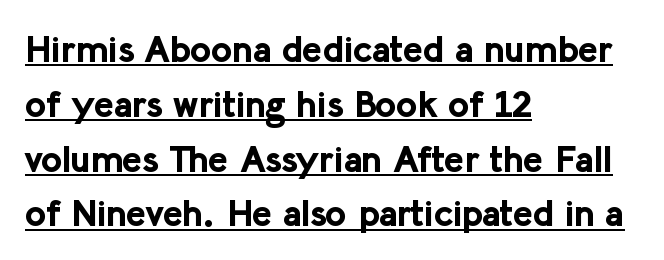
{"serif": "no", "italic": "no", "bold": "yes", "weight": "bold", "width": "normal", "stroke_contrast": "low", "x_height": "medium", "monospaced": "no", "underline": "yes", "align": "left", "line_spacing": "normal", "line_spacing_ratio": 1.48, "letter_spacing": "normal", "letter_spacing_em": 0.0, "glyph_px": 37}
